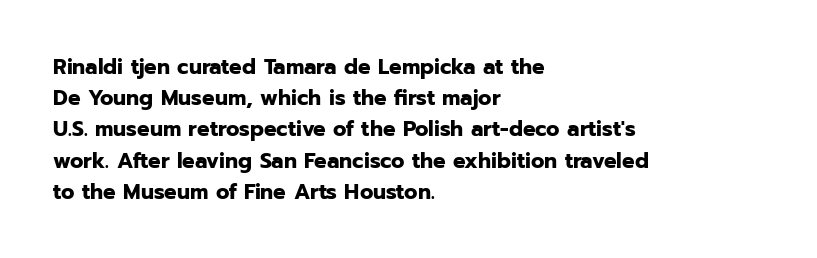
Q: Is the text bold? A: Yes.
Q: Is the text italic (slanted)? A: No, it is upright.
Q: Is the text underlined? A: No.
Q: How is the paragraph aligned? A: Left-aligned.
Q: Is the spacing between letters normal or unusually wide? A: Normal.
Q: Is the spacing between lines tight, normal or loose? A: Normal.
